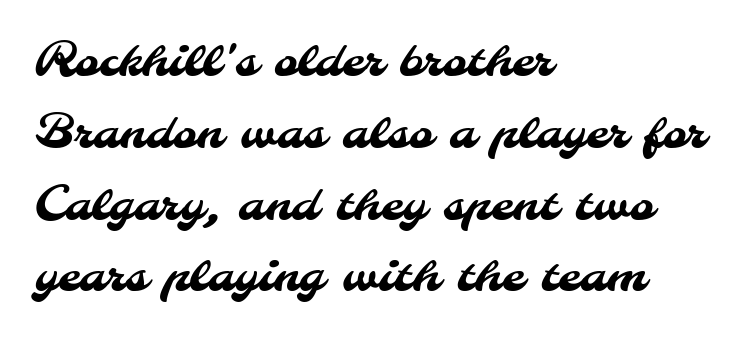
The image shows 46 px sans-serif type; set left-aligned, normal line spacing (1.56x), normal letter spacing, not underlined; medium stroke contrast and a small x-height.
